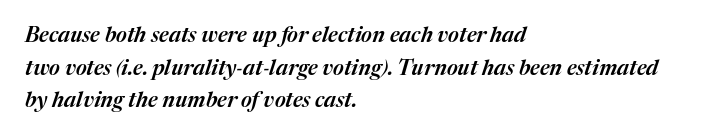
The image shows 21 px text type, italic (leaning right); set left-aligned, normal line spacing (1.55x), normal letter spacing, not underlined.
